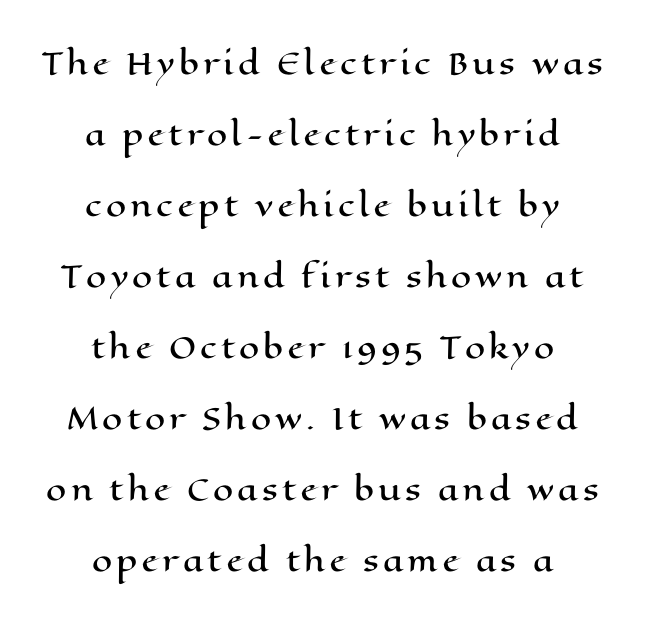
The image shows 29 px wide type, upright; set centered, loose line spacing (2.45x), not underlined; high stroke contrast and a medium x-height.
